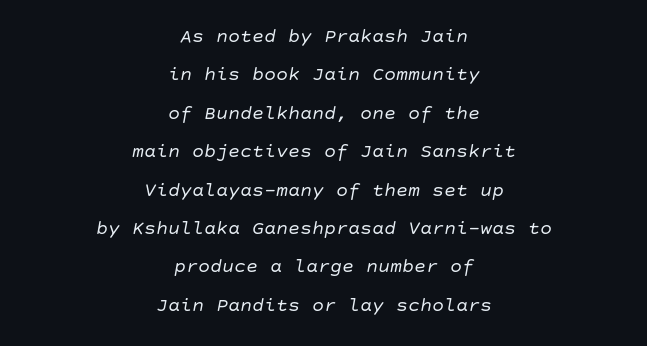
Caption: face not bold, strokes unweighted. The gap between lines stays unmarked. How are the letters spaced? Ordinarily, with no added tracking. Alignment: centered. If you drew a line through each stem, it would be angled. The lines are spread far apart with generous leading.
